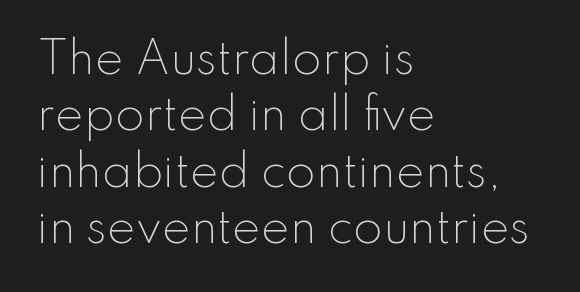
{"serif": "no", "italic": "no", "bold": "no", "weight": "light", "width": "normal", "stroke_contrast": "low", "x_height": "small", "monospaced": "no", "underline": "no", "align": "left", "line_spacing": "normal", "line_spacing_ratio": 1.31, "letter_spacing": "normal", "letter_spacing_em": 0.0, "glyph_px": 43}
